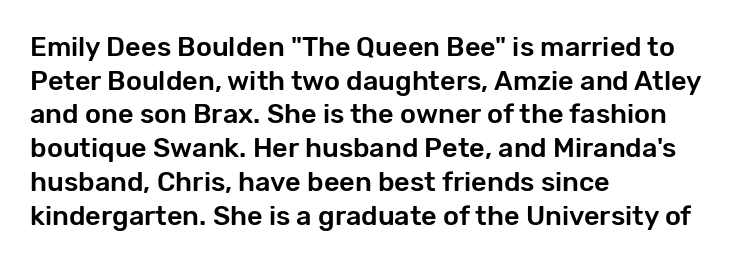
The image shows 27 px text type, upright; set left-aligned, normal line spacing (1.25x), normal letter spacing, not underlined.
